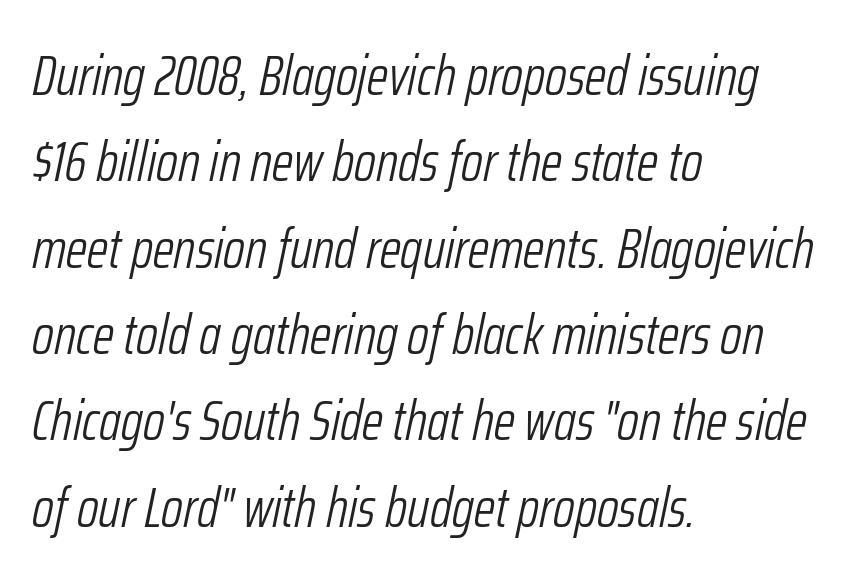
Q: Is the text bold? A: No.
Q: Is the text italic (slanted)? A: Yes, it leans right by about 12 degrees.
Q: Is the text underlined? A: No.
Q: How is the paragraph aligned? A: Left-aligned.
Q: Is the spacing between letters normal or unusually wide? A: Normal.
Q: Is the spacing between lines tight, normal or loose? A: Normal.
Q: Width (condensed, normal, or wide)? A: Condensed.
Q: Stroke contrast? A: Low.
Q: x-height? A: Medium.
Q: Monospaced? A: No.
